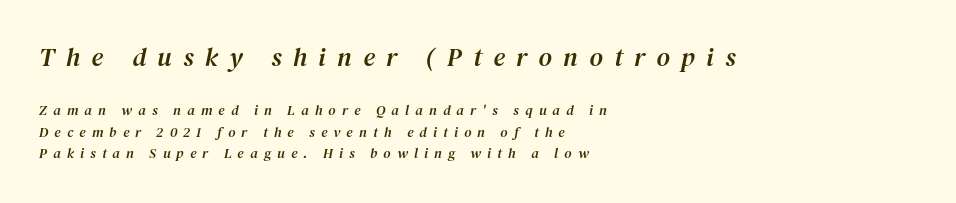
Q: Is the text italic (slanted)? A: Yes, it leans right by about 12 degrees.
Q: Is the text underlined? A: No.
Q: How is the paragraph aligned? A: Left-aligned.
Q: Is the spacing between letters normal or unusually wide? A: Unusually wide.
Q: Is the spacing between lines tight, normal or loose? A: Normal.
Q: Which block of text is set in a larger size, the first (top) or the second (bottom)? A: The first (top) one.
